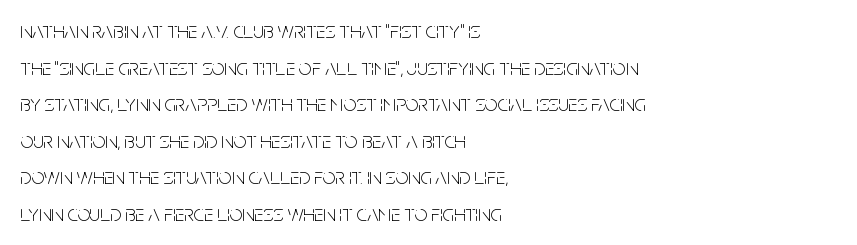
{"italic": "no", "bold": "no", "underline": "no", "align": "left", "line_spacing": "normal", "line_spacing_ratio": 1.59, "letter_spacing": "normal", "letter_spacing_em": 0.0, "glyph_px": 23}
